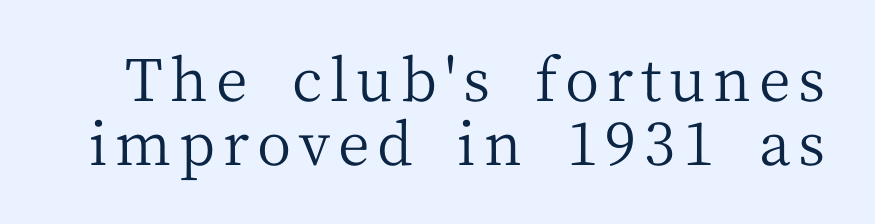
{"serif": "yes", "italic": "no", "bold": "no", "weight": "regular", "width": "normal", "stroke_contrast": "medium", "x_height": "medium", "monospaced": "no", "underline": "no", "line_spacing": "tight", "line_spacing_ratio": 1.08, "glyph_px": 59}
